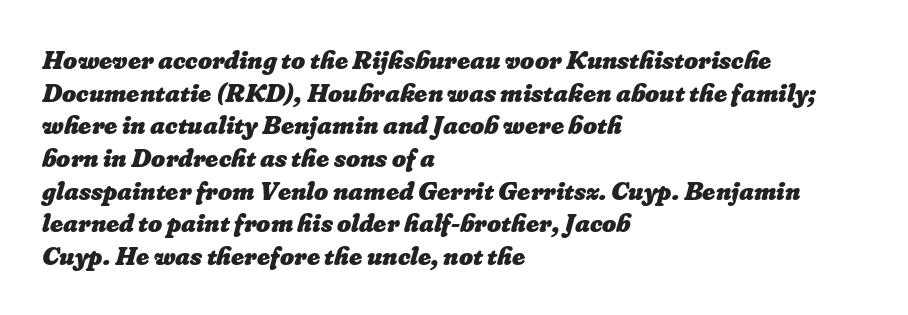
The image shows 27 px bold type; set left-aligned, line spacing 1.21x, normal letter spacing, not underlined.
